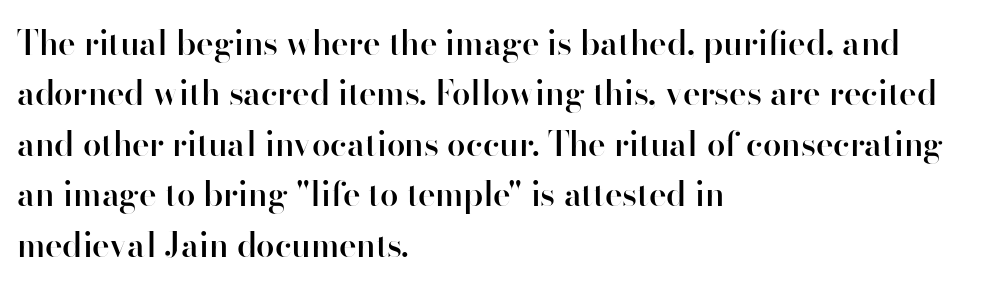
This is moderately heavy type, rendered in semibold. The passage shown is not underscored anywhere. The designer left line spacing at the default. Each word holds together tightly as a unit, with standard inter-letter gaps. Looks like regular typesetting: each glyph gets only the width it needs.
